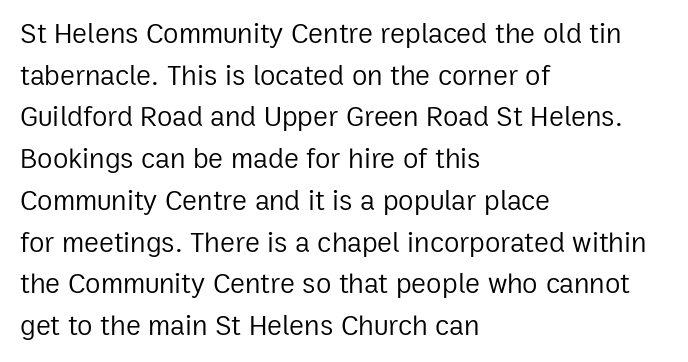
The image shows 28 px regular-weight sans-serif type, upright; set left-aligned, normal line spacing (1.49x), normal letter spacing, not underlined; low stroke contrast and a medium x-height.
